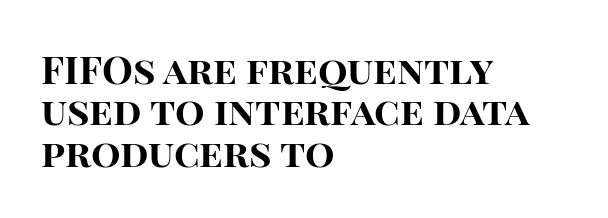
Vertical strokes here are truly vertical. A typesetter would label this face a sans. These lines are set flush left with a ragged right edge. Has an underline been added? It has not. Emphasis by weight is at full strength: bold. Note the varied advance widths — an 'i' is clearly narrower than an 'm'.
